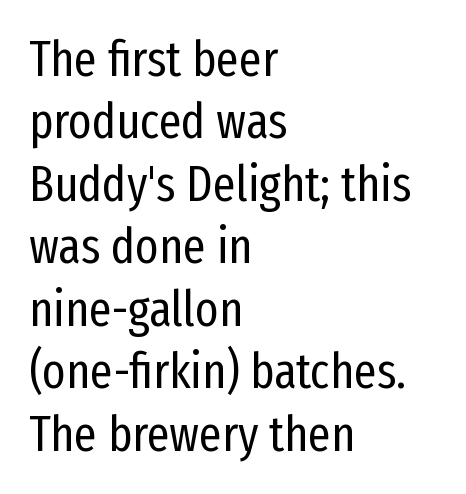
The image shows 50 px regular-weight, condensed sans-serif type, upright; set left-aligned, normal line spacing (1.25x), normal letter spacing, not underlined; low stroke contrast and a medium x-height.
